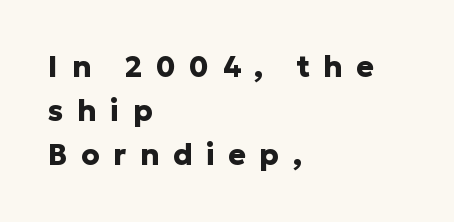
Q: Is the text bold? A: Yes.
Q: Is the text italic (slanted)? A: No, it is upright.
Q: Is the typeface a serif or a sans-serif typeface? A: Sans-serif.
Q: Is the text underlined? A: No.
Q: How is the paragraph aligned? A: Left-aligned.
Q: Is the spacing between letters normal or unusually wide? A: Unusually wide.
Q: Is the spacing between lines tight, normal or loose? A: Normal.
Q: Width (condensed, normal, or wide)? A: Normal.
Q: Stroke contrast? A: Low.
Q: x-height? A: Medium.
Q: Monospaced? A: No.
